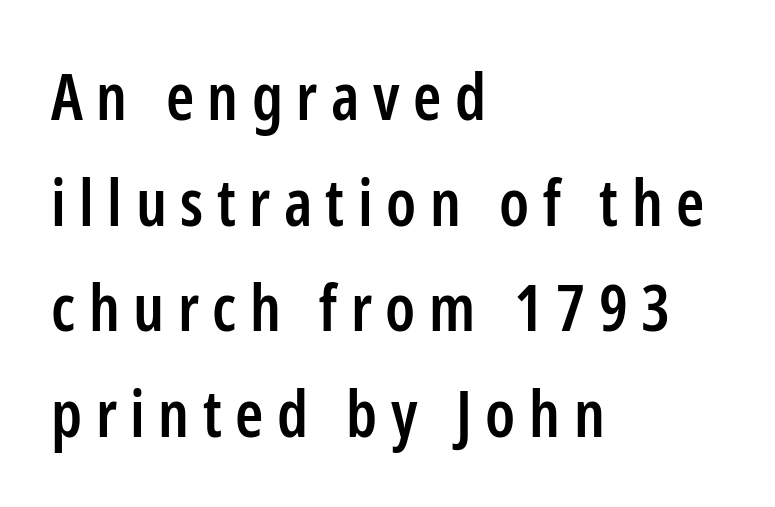
Q: Is the text bold? A: Semi-bold.
Q: Is the text italic (slanted)? A: No, it is upright.
Q: Is the typeface a serif or a sans-serif typeface? A: Sans-serif.
Q: Is the text underlined? A: No.
Q: How is the paragraph aligned? A: Left-aligned.
Q: Is the spacing between letters normal or unusually wide? A: Unusually wide.
Q: Is the spacing between lines tight, normal or loose? A: Normal.
Q: Width (condensed, normal, or wide)? A: Condensed.
Q: Stroke contrast? A: Low.
Q: x-height? A: Medium.
Q: Monospaced? A: No.
